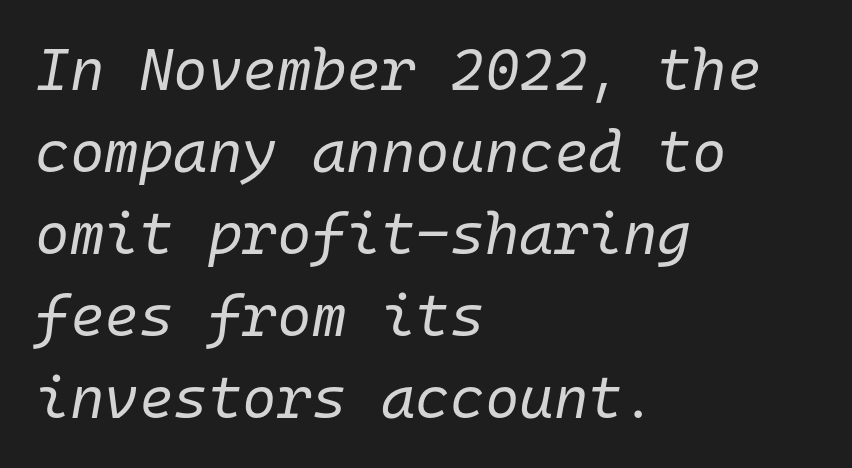
Fixed-width glyphs throughout — classic coding-font behaviour. Is there much room between lines? A standard amount, neither cramped nor airy. If you drew a ruler down the left edge, every line would touch it. Glance below the letters and you will spot only blank space. In terms of letterspacing, this is plain default setting. This is oblique type, the kind used for emphasis or titles.
